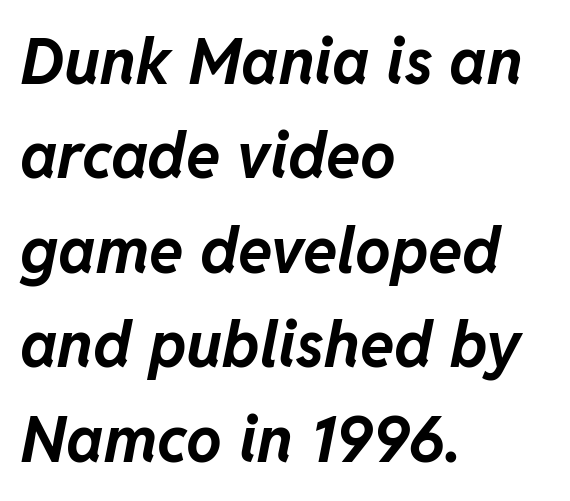
Q: Is the text bold? A: Yes.
Q: Is the text italic (slanted)? A: Yes, it leans right by about 11 degrees.
Q: Is the text underlined? A: No.
Q: How is the paragraph aligned? A: Left-aligned.
Q: Is the spacing between letters normal or unusually wide? A: Normal.
Q: Is the spacing between lines tight, normal or loose? A: Normal.
Q: Width (condensed, normal, or wide)? A: Normal.
Q: Stroke contrast? A: Low.
Q: x-height? A: Medium.
Q: Monospaced? A: No.
